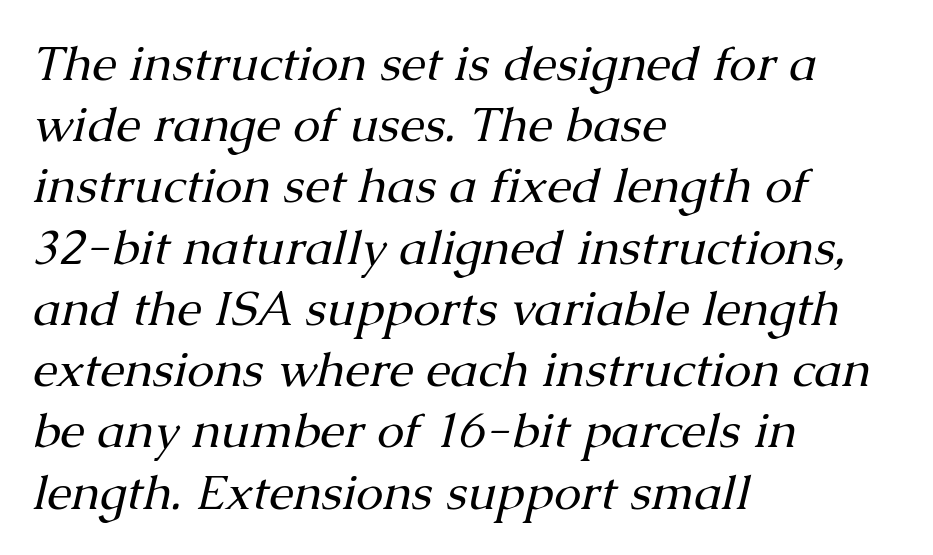
Q: Is the text bold? A: No.
Q: Is the text italic (slanted)? A: Yes, it leans right by about 13 degrees.
Q: Is the typeface a serif or a sans-serif typeface? A: Serif.
Q: Is the text underlined? A: No.
Q: How is the paragraph aligned? A: Left-aligned.
Q: Is the spacing between letters normal or unusually wide? A: Normal.
Q: Is the spacing between lines tight, normal or loose? A: Normal.
Q: Width (condensed, normal, or wide)? A: Normal.
Q: Stroke contrast? A: Medium.
Q: x-height? A: Medium.
Q: Monospaced? A: No.
